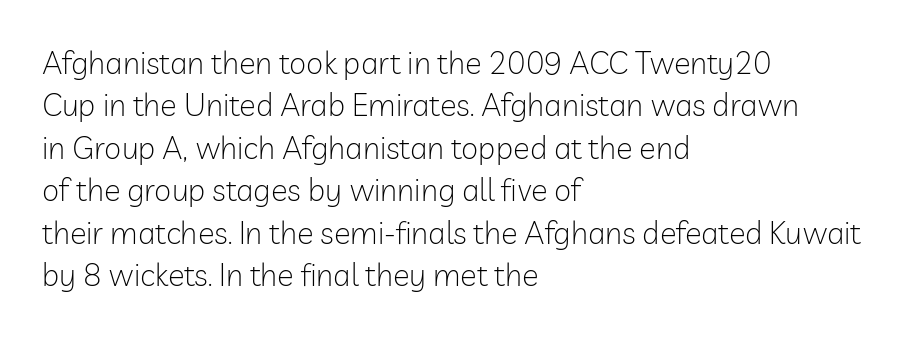
The typesetter chose a ragged-right arrangement here. The letters advance in unequal steps, a hallmark of proportional type. Posture: vertical. Descenders hang freely into open space.
